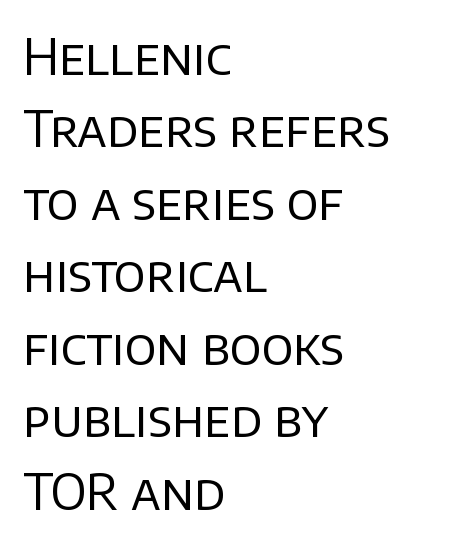
{"serif": "no", "italic": "no", "bold": "no", "weight": "regular", "width": "normal", "stroke_contrast": "low", "x_height": "large", "monospaced": "no", "underline": "no", "align": "left", "line_spacing": "normal", "line_spacing_ratio": 1.45, "letter_spacing": "normal", "letter_spacing_em": 0.0, "glyph_px": 50}
